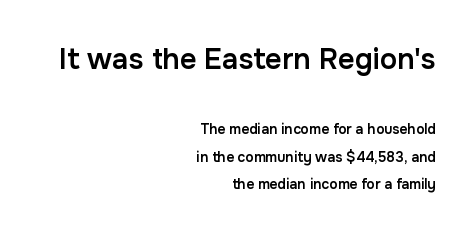
Q: Is the text bold? A: Semi-bold.
Q: Is the text italic (slanted)? A: No, it is upright.
Q: Is the typeface a serif or a sans-serif typeface? A: Sans-serif.
Q: Is the text underlined? A: No.
Q: How is the paragraph aligned? A: Right-aligned.
Q: Is the spacing between letters normal or unusually wide? A: Normal.
Q: Is the spacing between lines tight, normal or loose? A: Loose.
Q: Which block of text is set in a larger size, the first (top) or the second (bottom)? A: The first (top) one.
Q: Width (condensed, normal, or wide)? A: Normal.
Q: Stroke contrast? A: Low.
Q: x-height? A: Medium.
Q: Monospaced? A: No.
